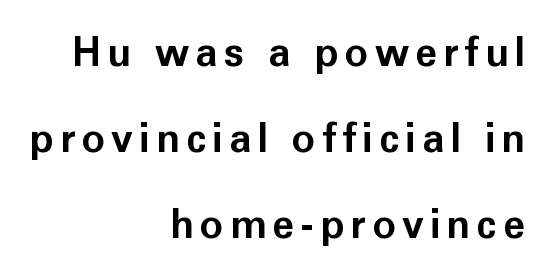
Underlining? Definitely not there. Heavy, bold letterforms. You could not count columns in this text — the font is proportionally spaced. You could fit nearly another row in the gap between these rows.
